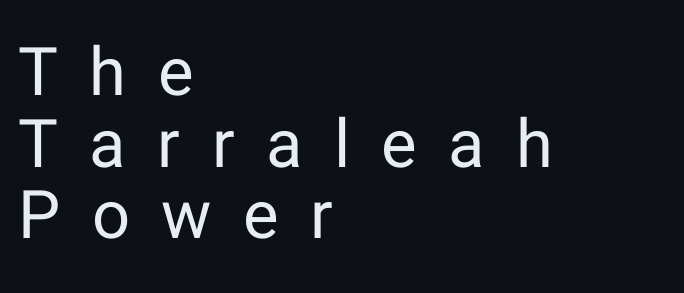
The lines in this sample share a left origin and differ only in where they stop. The words here are not underlined. One glance says dense: line gaps are narrower than usual. Students, note that the glyphs here are deliberately spaced far apart. The rendering uses natural spacing where letterforms have individual widths. Every stem runs plumb, perpendicular to the baseline.
